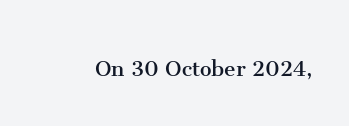
A roman cut, with each character standing at attention. Decoration check: the copy has no underline. The gaps between neighbouring characters are ordinary and unremarkable. Bold? No — there's no thickening of the strokes.
